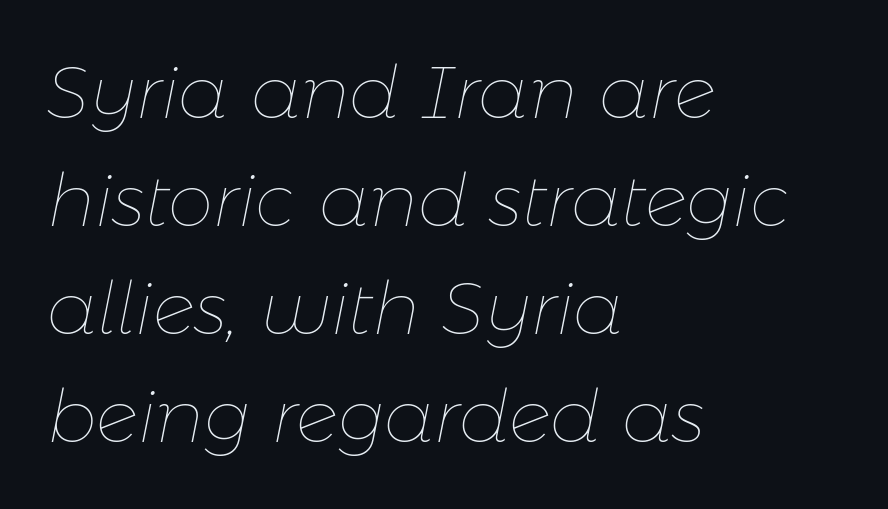
Q: Is the text bold? A: No.
Q: Is the text italic (slanted)? A: Yes, it leans right by about 11 degrees.
Q: Is the text underlined? A: No.
Q: How is the paragraph aligned? A: Left-aligned.
Q: Is the spacing between letters normal or unusually wide? A: Normal.
Q: Is the spacing between lines tight, normal or loose? A: Normal.
Q: Width (condensed, normal, or wide)? A: Normal.
Q: Stroke contrast? A: Low.
Q: x-height? A: Medium.
Q: Monospaced? A: No.
